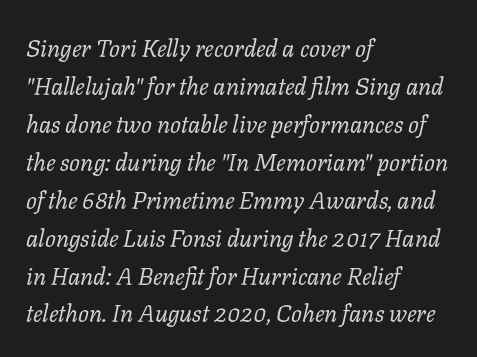
The image shows 24 px text type, italic (leaning right); set left-aligned, normal line spacing (1.58x), normal letter spacing, not underlined.
